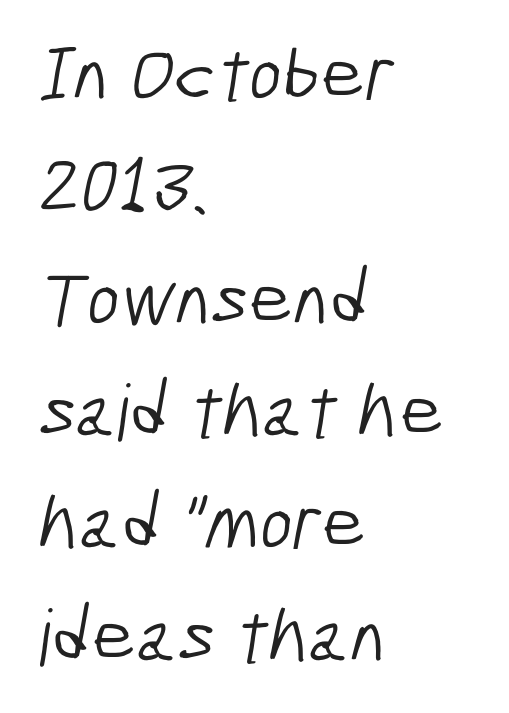
The image shows 78 px light, condensed sans-serif type; set left-aligned, normal line spacing (1.44x), normal letter spacing, not underlined; low stroke contrast and a medium x-height.
